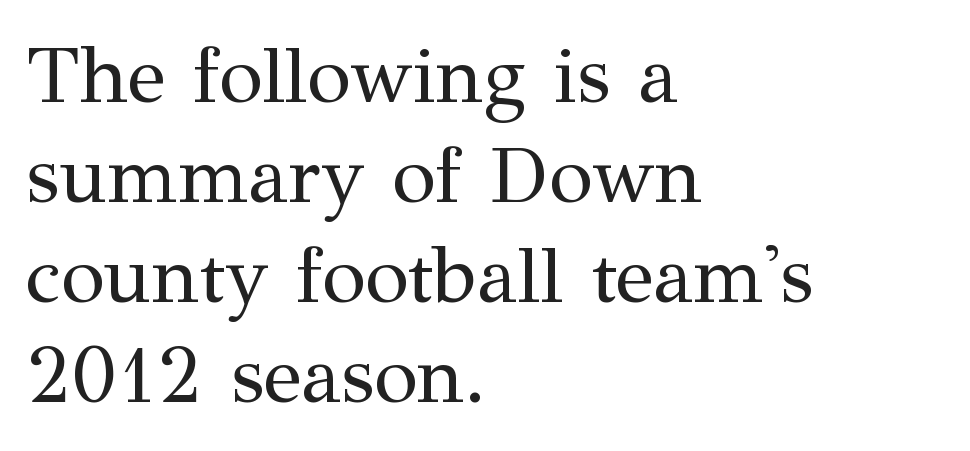
The image shows 80 px regular-weight serif type, upright; set left-aligned, normal line spacing (1.25x), normal letter spacing, not underlined; medium stroke contrast and a medium x-height.
